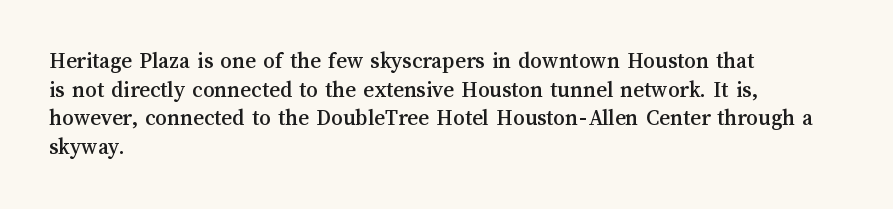
Q: Is the text italic (slanted)? A: No, it is upright.
Q: Is the text underlined? A: No.
Q: How is the paragraph aligned? A: Left-aligned.
Q: Is the spacing between letters normal or unusually wide? A: Normal.
Q: Is the spacing between lines tight, normal or loose? A: Normal.
